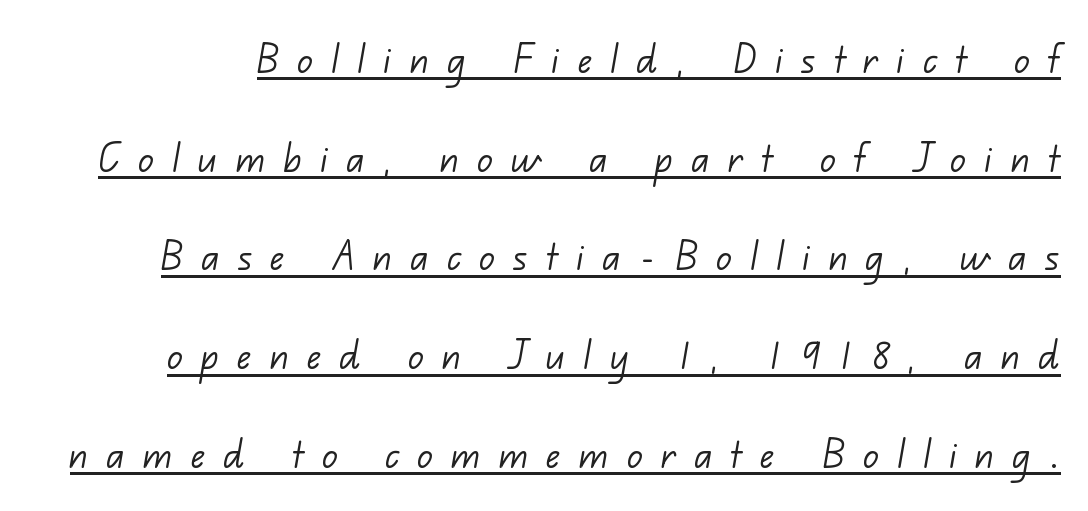
{"serif": "no", "bold": "no", "weight": "light", "width": "normal", "stroke_contrast": "low", "x_height": "small", "monospaced": "no", "underline": "yes", "line_spacing": "loose", "line_spacing_ratio": 2.1, "letter_spacing": "wide", "letter_spacing_em": 0.39, "glyph_px": 47}
